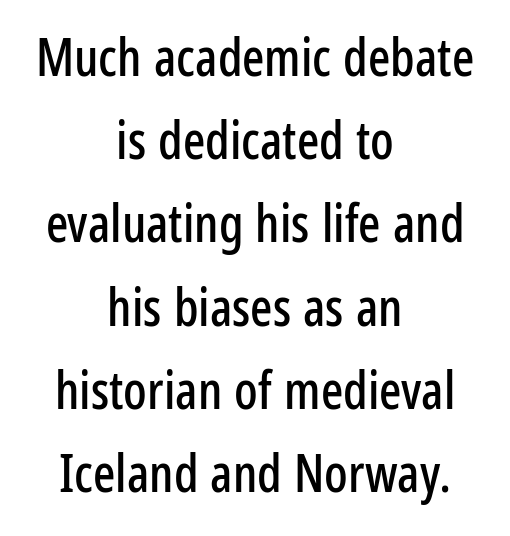
Students, observe: this is what conventionally led text looks like. This sample uses a sans-serif face. A typesetter would call this zero additional tracking. The setting favours the middle, as headings and verse often do. The letters advance in unequal steps, a hallmark of proportional type.
